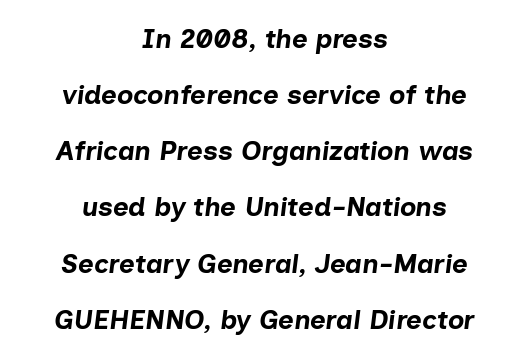
Q: Is the text bold? A: Yes.
Q: Is the text italic (slanted)? A: Yes, it leans right by about 7 degrees.
Q: Is the text underlined? A: No.
Q: How is the paragraph aligned? A: Centered.
Q: Is the spacing between letters normal or unusually wide? A: Normal.
Q: Is the spacing between lines tight, normal or loose? A: Loose.
